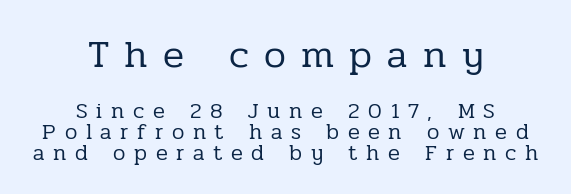
No word sits above an underline. The font is comparable to plain body text, perhaps lighter. The earlier block is typeset at a bigger size than the later block. Honestly, the rows look squashed on top of each other.
